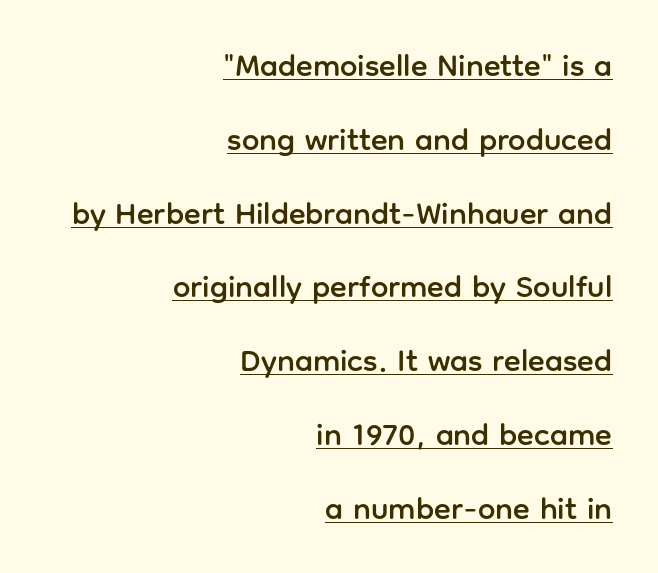
Somebody hit Ctrl+U on this one — the words are underlined. A typesetter would label this face a sans. Reading down the column, the eye jumps a long way to each next line. Casual observation: everything's shoved over to the right. The rendering uses natural spacing where letterforms have individual widths. Each word holds together tightly as a unit, with standard inter-letter gaps.
